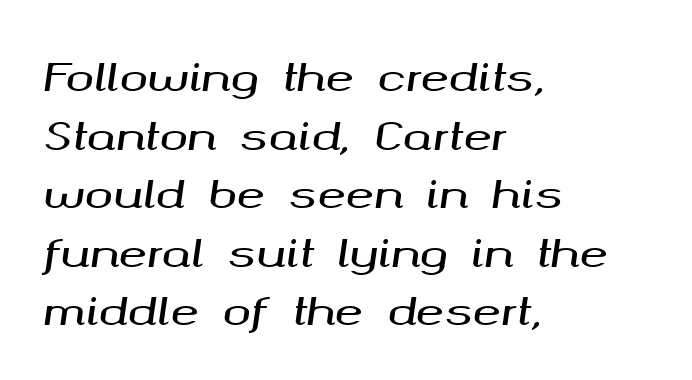
Q: Is the text italic (slanted)? A: Yes, it leans right by about 8 degrees.
Q: Is the text underlined? A: No.
Q: How is the paragraph aligned? A: Left-aligned.
Q: Is the spacing between letters normal or unusually wide? A: Normal.
Q: Is the spacing between lines tight, normal or loose? A: Normal.
Q: Width (condensed, normal, or wide)? A: Wide.
Q: Stroke contrast? A: Medium.
Q: x-height? A: Medium.
Q: Monospaced? A: No.
